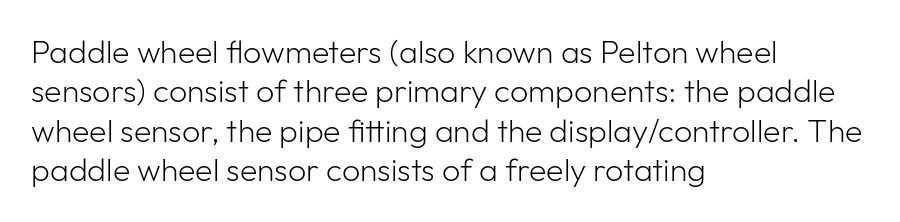
Q: Is the text bold? A: No.
Q: Is the text italic (slanted)? A: No, it is upright.
Q: Is the typeface a serif or a sans-serif typeface? A: Sans-serif.
Q: Is the text underlined? A: No.
Q: How is the paragraph aligned? A: Left-aligned.
Q: Is the spacing between letters normal or unusually wide? A: Normal.
Q: Width (condensed, normal, or wide)? A: Normal.
Q: Stroke contrast? A: Low.
Q: x-height? A: Medium.
Q: Monospaced? A: No.
